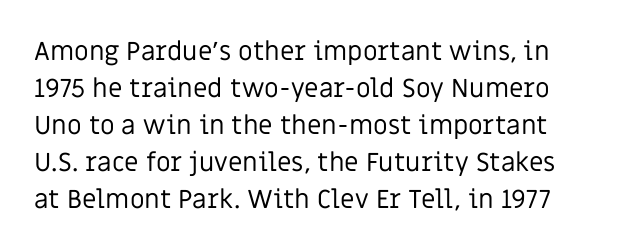
How would I describe the line gaps? Plain and ordinary. Stems here are at most as thick as an everyday book face. Does extra space separate the letters? No, they use regular spacing. Rule under the text: the space is simply empty. Characters remain perfectly vertical along every line.
